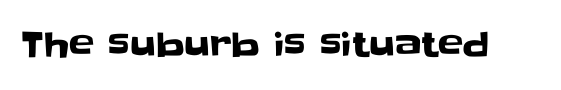
The image shows 34 px sans-serif type, upright; set normal letter spacing, not underlined; low stroke contrast and a large x-height.
